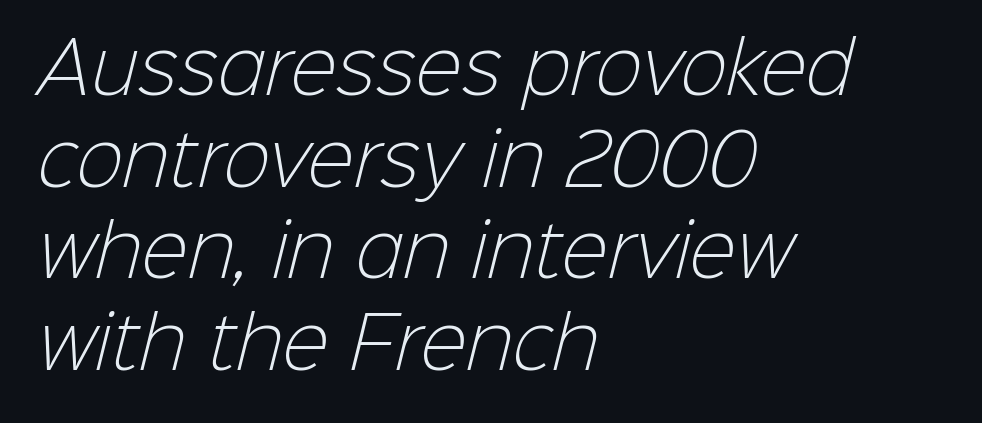
A student would call this left alignment; a typographer would say flush left, rag right. Each new line begins a customary step beneath the previous one. Descenders hang freely into open space. The face used here is proportionally spaced, like ordinary book or web type. The letters sit at their default tracking, neither squeezed nor spread.
